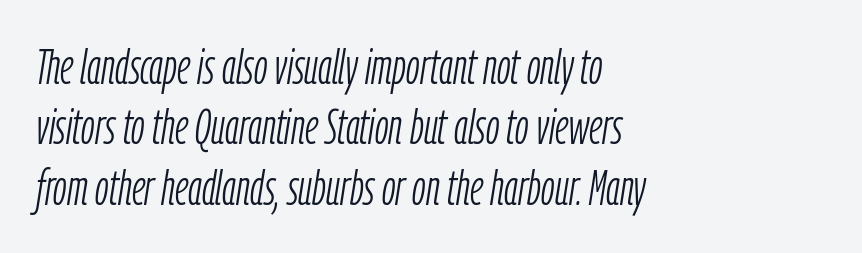
{"italic": "yes", "lean": "right", "slant_degrees": 9, "bold": "no", "weight": "light", "width": "condensed", "stroke_contrast": "low", "x_height": "medium", "monospaced": "no", "underline": "no", "align": "left", "line_spacing_ratio": 1.23, "letter_spacing": "normal", "letter_spacing_em": 0.0, "glyph_px": 49}
